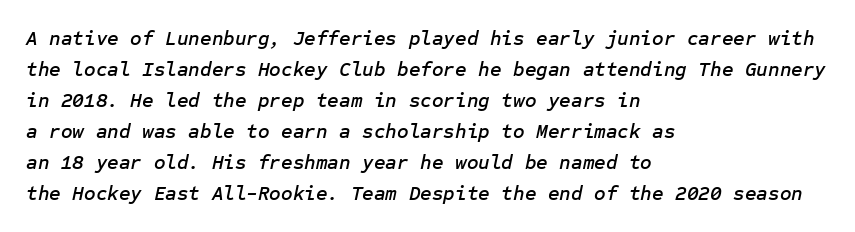
{"italic": "yes", "lean": "right", "slant_degrees": 12, "underline": "no", "align": "left", "line_spacing": "normal", "line_spacing_ratio": 1.55, "letter_spacing": "normal", "letter_spacing_em": 0.0, "glyph_px": 20}
